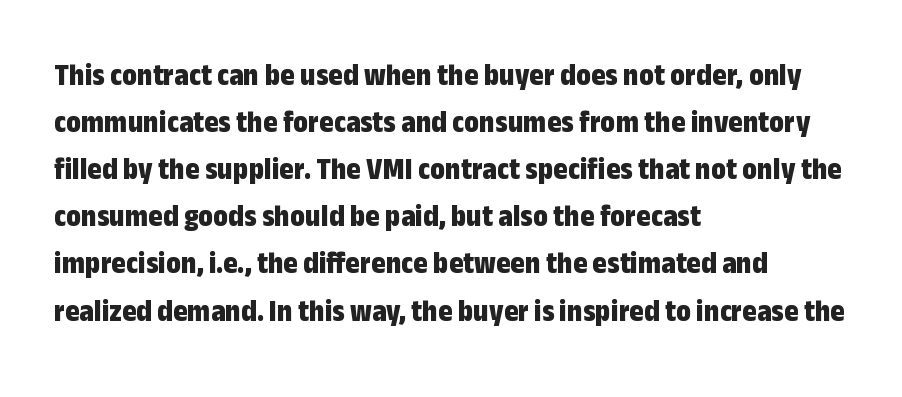
The zone under the glyphs is completely vacant. Is there any slant? The stems are plumb. Tracking value appears to be zero — textbook default spacing. This sample has the flowing, uneven cadence of proportional lettering. Check where the strokes stop: nothing finishes them off — pure sans.
